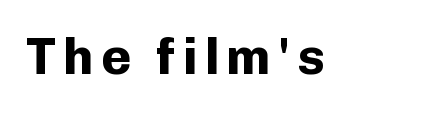
The image shows 51 px bold sans-serif type, upright; set not underlined; low stroke contrast and a medium x-height.
